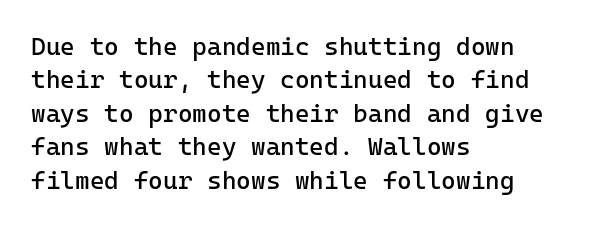
The image shows 25 px text type, upright; set left-aligned, normal line spacing (1.34x), normal letter spacing, not underlined.
